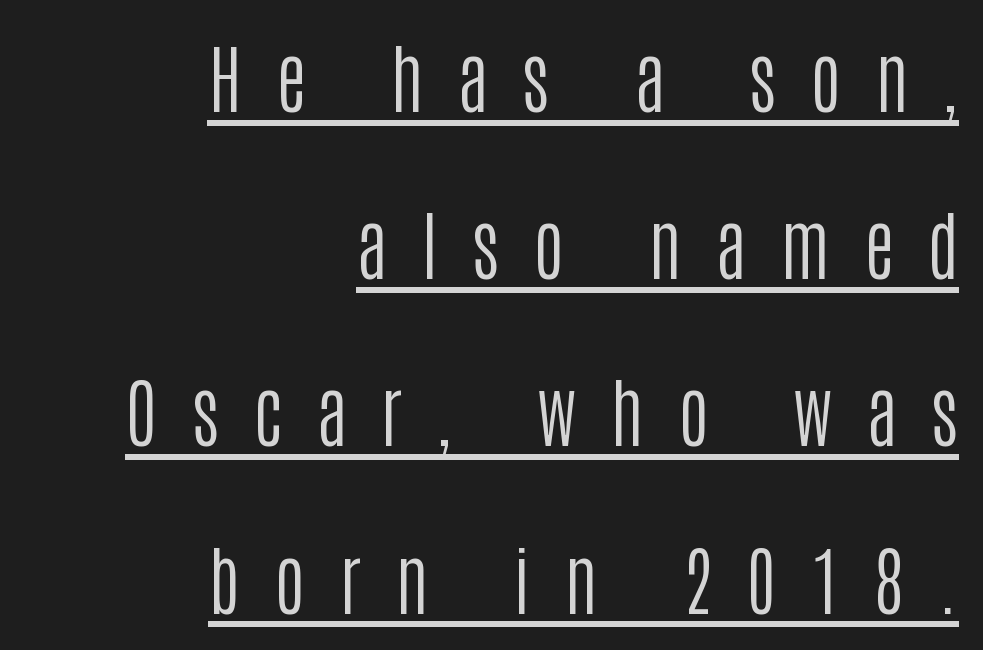
Stroke thickness stays within the range of a standard reading face or lighter. Each new line begins a long way beneath the previous one. Tracking here is generous; glyphs stand well apart from one another. A continuous stroke trails under the words, as in a hyperlink. The face used here is proportionally spaced, like ordinary book or web type. In terms of posture, this sample is upright.
